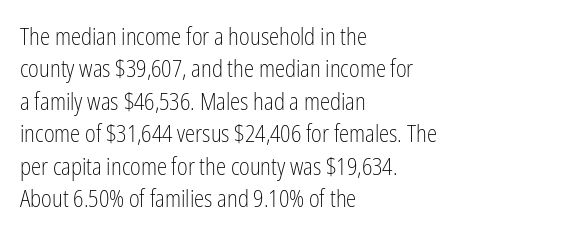
The tracking reads as untouched default to a designer's eye. Layout note: lines flush left. Students, observe: this is what conventionally led text looks like. Underline: absent.
